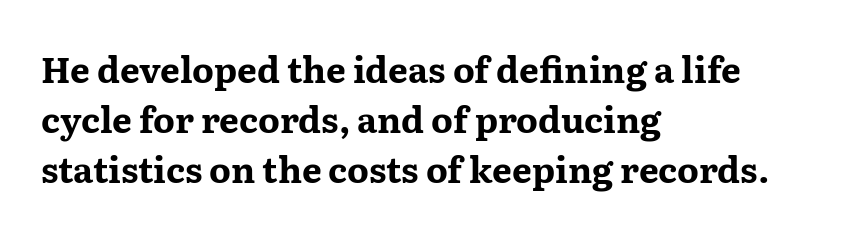
The image shows 35 px bold, wide serif type, upright; set left-aligned, normal line spacing (1.43x), normal letter spacing, not underlined; medium stroke contrast and a medium x-height.
